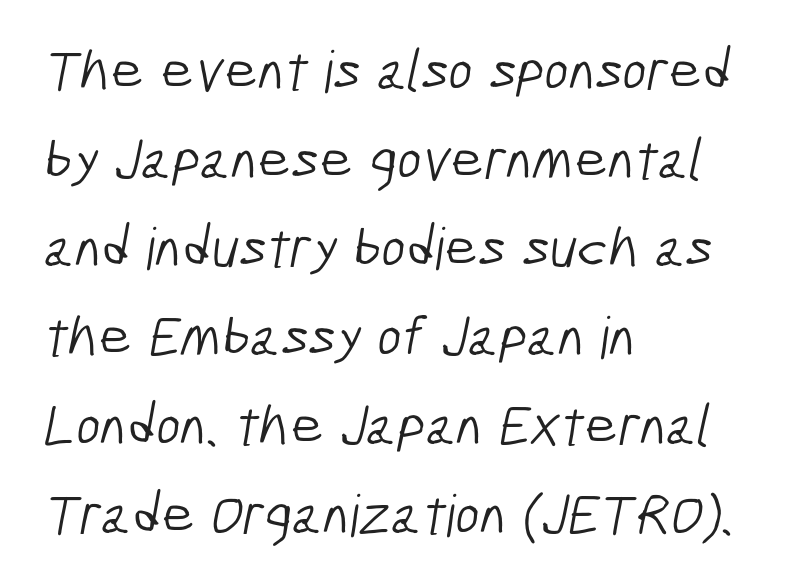
The image shows 58 px light, condensed sans-serif type; set left-aligned, normal line spacing (1.53x), normal letter spacing, not underlined; low stroke contrast and a medium x-height.
